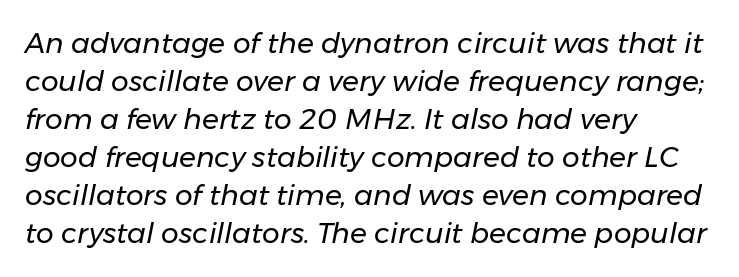
Q: Is the text bold? A: No.
Q: Is the text italic (slanted)? A: Yes, it leans right by about 11 degrees.
Q: Is the text underlined? A: No.
Q: How is the paragraph aligned? A: Left-aligned.
Q: Is the spacing between letters normal or unusually wide? A: Normal.
Q: Is the spacing between lines tight, normal or loose? A: Normal.
Q: Width (condensed, normal, or wide)? A: Normal.
Q: Stroke contrast? A: Low.
Q: x-height? A: Medium.
Q: Monospaced? A: No.
